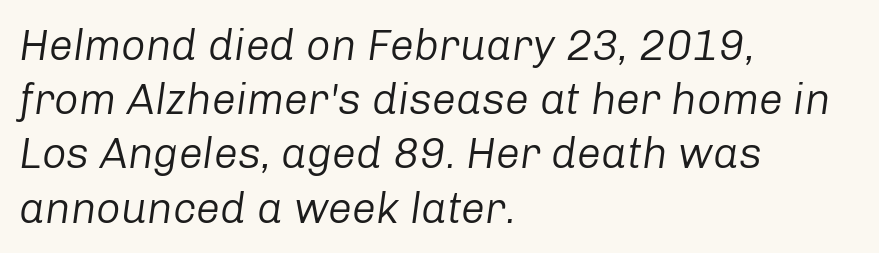
{"italic": "yes", "lean": "right", "slant_degrees": 8, "bold": "no", "weight": "regular", "width": "normal", "stroke_contrast": "low", "x_height": "medium", "monospaced": "no", "underline": "no", "align": "left", "line_spacing": "normal", "line_spacing_ratio": 1.26, "letter_spacing": "normal", "letter_spacing_em": 0.0, "glyph_px": 43}
